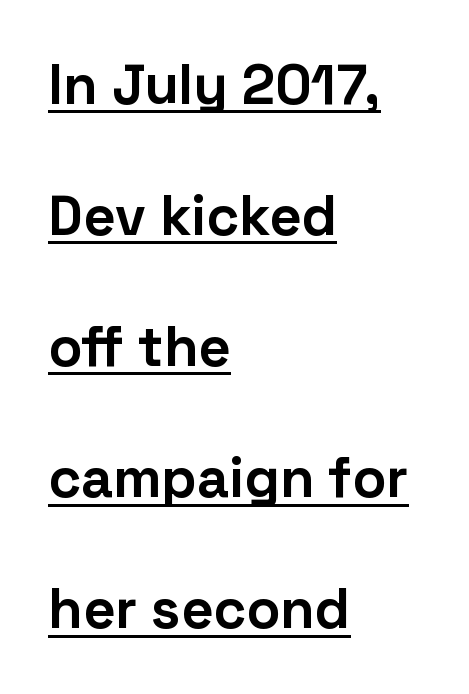
The image shows 56 px bold sans-serif type, upright; set left-aligned, loose line spacing (2.34x), normal letter spacing, underlined; low stroke contrast and a medium x-height.
